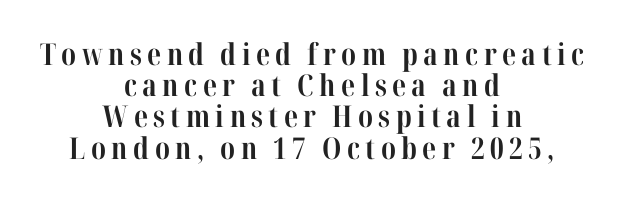
{"serif": "yes", "italic": "no", "bold": "yes", "weight": "bold", "width": "condensed", "stroke_contrast": "high", "x_height": "medium", "monospaced": "no", "underline": "no", "align": "center", "line_spacing": "tight", "line_spacing_ratio": 1.04, "glyph_px": 30}
